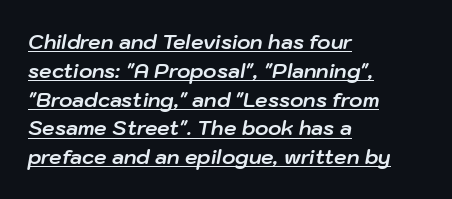
Q: Is the text bold? A: Yes.
Q: Is the text italic (slanted)? A: Yes, it leans right by about 10 degrees.
Q: Is the text underlined? A: Yes.
Q: How is the paragraph aligned? A: Left-aligned.
Q: Is the spacing between letters normal or unusually wide? A: Normal.
Q: Is the spacing between lines tight, normal or loose? A: Normal.
